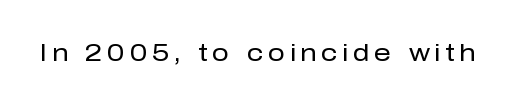
{"italic": "no", "bold": "no", "underline": "no", "glyph_px": 24}
